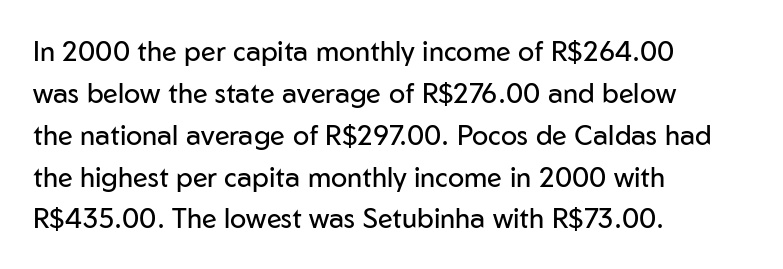
The image shows 27 px text type, upright; set left-aligned, normal line spacing (1.55x), normal letter spacing, not underlined.
